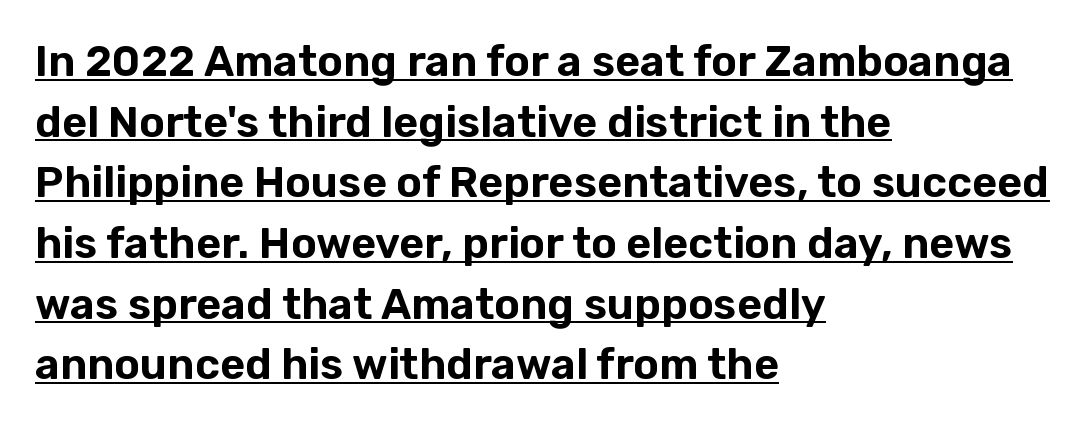
The image shows 43 px sans-serif type, upright; set left-aligned, normal line spacing (1.41x), normal letter spacing, underlined; low stroke contrast and a medium x-height.
